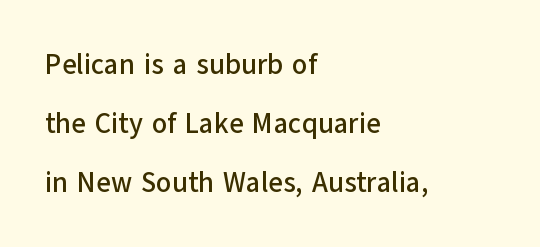
Q: Is the text italic (slanted)? A: No, it is upright.
Q: Is the typeface a serif or a sans-serif typeface? A: Sans-serif.
Q: Is the text underlined? A: No.
Q: How is the paragraph aligned? A: Left-aligned.
Q: Is the spacing between letters normal or unusually wide? A: Normal.
Q: Is the spacing between lines tight, normal or loose? A: Loose.
Q: Width (condensed, normal, or wide)? A: Normal.
Q: Stroke contrast? A: Low.
Q: x-height? A: Medium.
Q: Monospaced? A: No.
